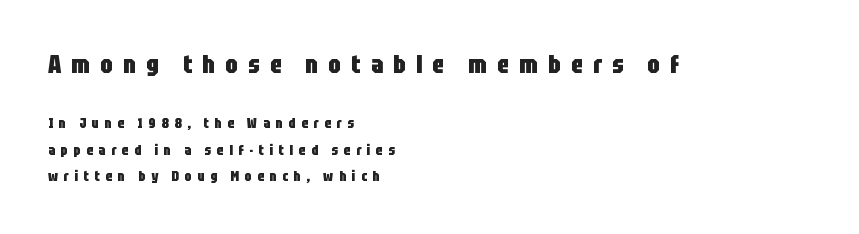
Does the weight exceed regular? Yes, all the way to bold. Where is the straight margin? On the left. This layout puts the oversized block above and the modest block below. The passage shown has open, widely tracked lettering throughout. Upright lettering throughout.
